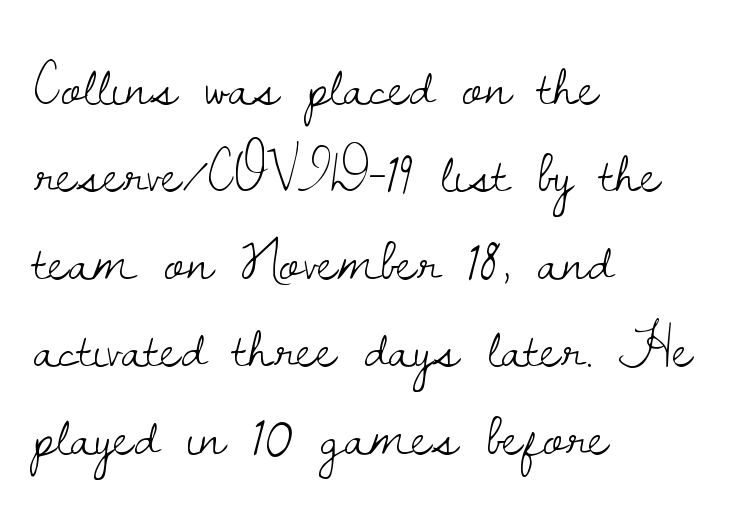
The image shows 62 px light serif type; set left-aligned, normal line spacing (1.41x), normal letter spacing, not underlined; low stroke contrast and a small x-height.
